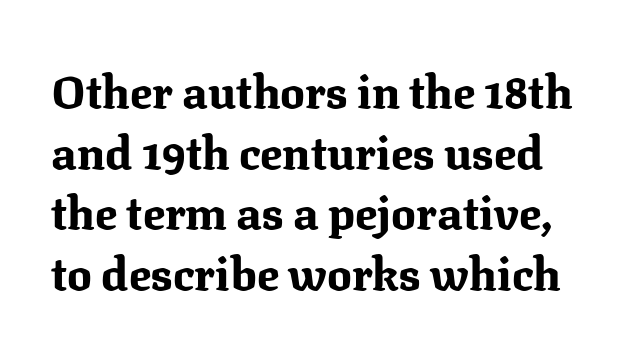
Q: Is the text bold? A: Yes.
Q: Is the text italic (slanted)? A: No, it is upright.
Q: Is the typeface a serif or a sans-serif typeface? A: Serif.
Q: Is the text underlined? A: No.
Q: Is the spacing between letters normal or unusually wide? A: Normal.
Q: Is the spacing between lines tight, normal or loose? A: Normal.
Q: Width (condensed, normal, or wide)? A: Normal.
Q: Stroke contrast? A: Medium.
Q: x-height? A: Medium.
Q: Monospaced? A: No.
